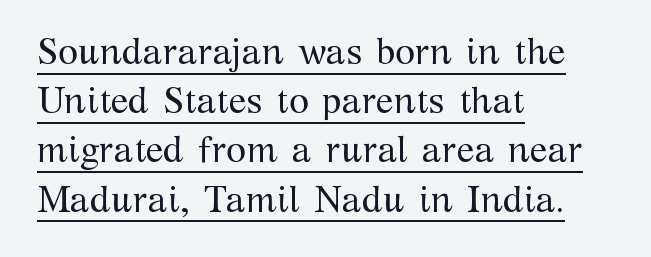
Q: Is the text bold? A: No.
Q: Is the text italic (slanted)? A: No, it is upright.
Q: Is the typeface a serif or a sans-serif typeface? A: Serif.
Q: Is the text underlined? A: Yes.
Q: How is the paragraph aligned? A: Left-aligned.
Q: Is the spacing between letters normal or unusually wide? A: Normal.
Q: Is the spacing between lines tight, normal or loose? A: Normal.
Q: Width (condensed, normal, or wide)? A: Normal.
Q: Stroke contrast? A: Medium.
Q: x-height? A: Medium.
Q: Monospaced? A: No.
